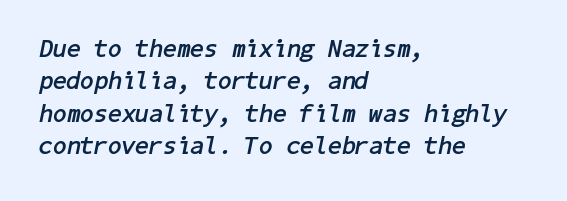
{"italic": "yes", "lean": "right", "slant_degrees": 11, "bold": "yes", "underline": "no", "align": "left", "line_spacing": "normal", "line_spacing_ratio": 1.3, "letter_spacing": "normal", "letter_spacing_em": 0.0, "glyph_px": 25}
